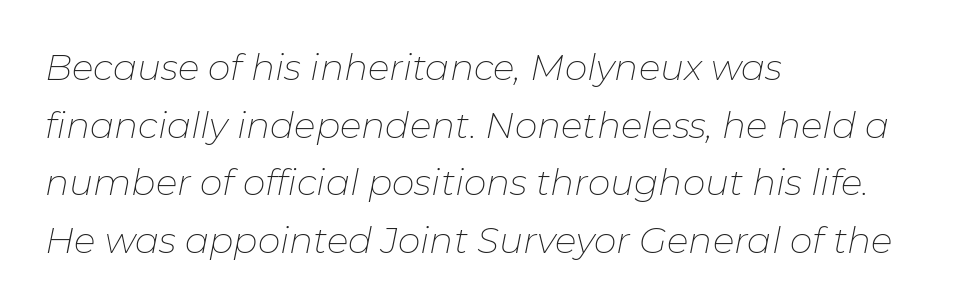
The line-height multiplier appears to be the usual default. Every row of glyphs begins at an identical x-position on the left. The face looks like a standard text weight, possibly lighter. Only glyphs here, with clear space below each row. Caption: standard tracking, unaltered.
